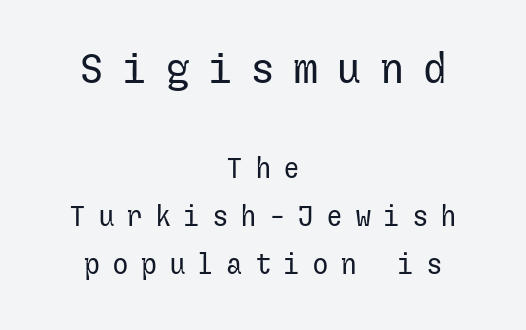
{"serif": "no", "italic": "no", "bold": "no", "weight": "regular", "width": "normal", "stroke_contrast": "low", "x_height": "medium", "underline": "no", "align": "center", "line_spacing_ratio": 1.72, "letter_spacing": "wide", "letter_spacing_em": 0.42, "larger_block": "first", "size_ratio": 1.5, "glyph_px": 42}
